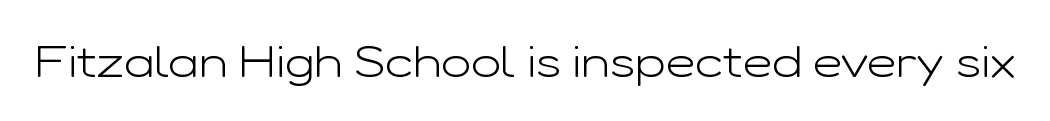
Q: Is the text bold? A: No.
Q: Is the text italic (slanted)? A: No, it is upright.
Q: Is the typeface a serif or a sans-serif typeface? A: Sans-serif.
Q: Is the text underlined? A: No.
Q: Is the spacing between letters normal or unusually wide? A: Normal.
Q: Width (condensed, normal, or wide)? A: Wide.
Q: Stroke contrast? A: Low.
Q: x-height? A: Medium.
Q: Monospaced? A: No.
